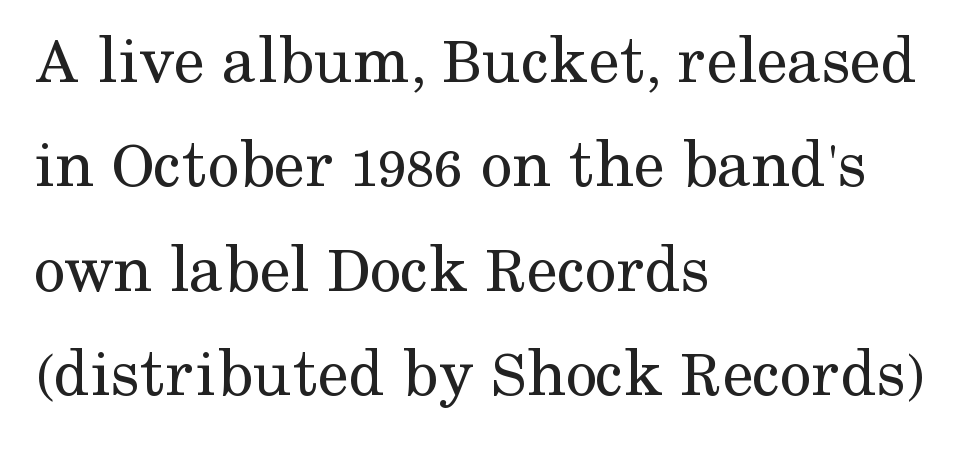
Nope, not italic — everything's standing straight. The typesetter chose a ragged-right arrangement here. Each row of text sits above clean, open space. Looks like regular typesetting: each glyph gets only the width it needs.
